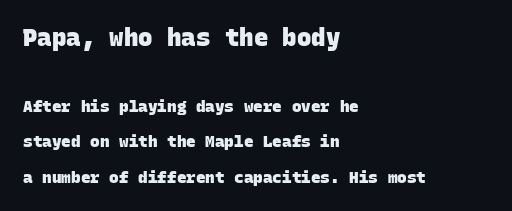
Q: Is the text bold? A: Yes.
Q: Is the text underlined? A: No.
Q: How is the paragraph aligned? A: Left-aligned.
Q: Is the spacing between letters normal or unusually wide? A: Normal.
Q: Is the spacing between lines tight, normal or loose? A: Loose.
Q: Which block of text is set in a larger size, the first (top) or the second (bottom)? A: The first (top) one.
